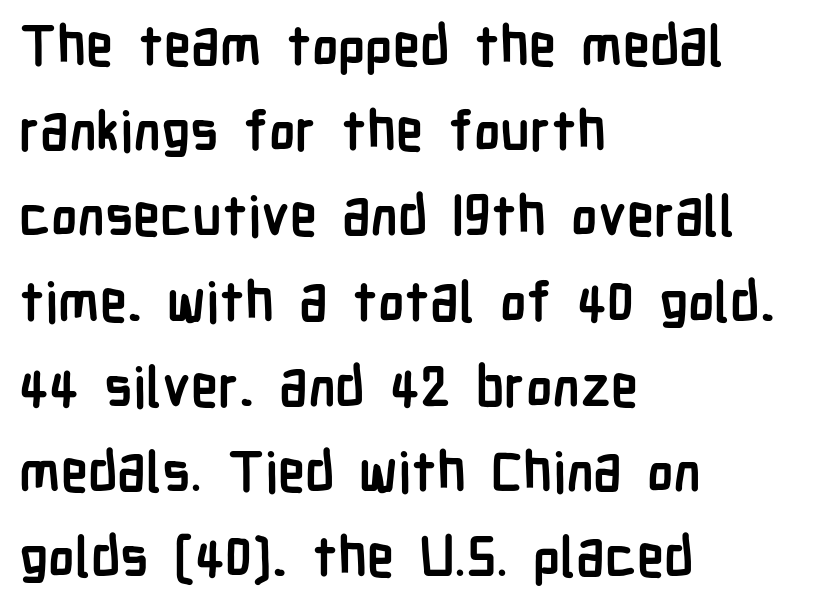
{"serif": "no", "italic": "no", "bold": "yes", "weight": "semibold", "width": "condensed", "stroke_contrast": "low", "x_height": "medium", "monospaced": "no", "underline": "no", "align": "left", "line_spacing": "normal", "line_spacing_ratio": 1.55, "letter_spacing": "normal", "letter_spacing_em": 0.0, "glyph_px": 55}
